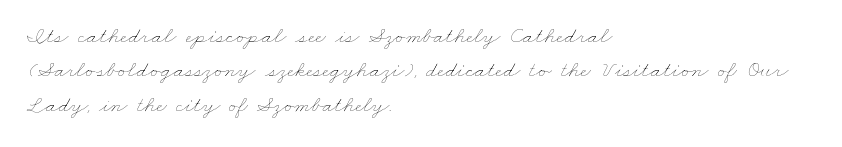
{"bold": "no", "underline": "no", "align": "left", "line_spacing": "normal", "line_spacing_ratio": 1.49, "letter_spacing": "normal", "letter_spacing_em": 0.0, "glyph_px": 23}
